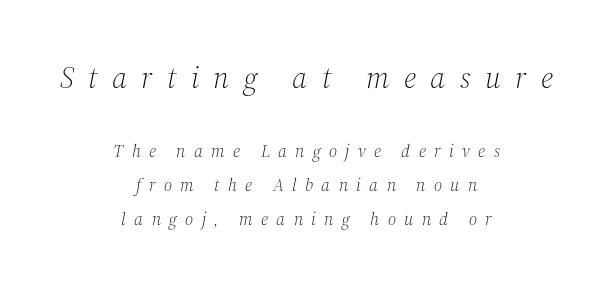
{"serif": "yes", "italic": "yes", "lean": "right", "slant_degrees": 12, "bold": "no", "weight": "light", "width": "normal", "stroke_contrast": "medium", "x_height": "medium", "monospaced": "no", "underline": "no", "align": "center", "line_spacing_ratio": 1.88, "letter_spacing": "wide", "letter_spacing_em": 0.46, "larger_block": "first", "size_ratio": 1.72, "glyph_px": 31}
